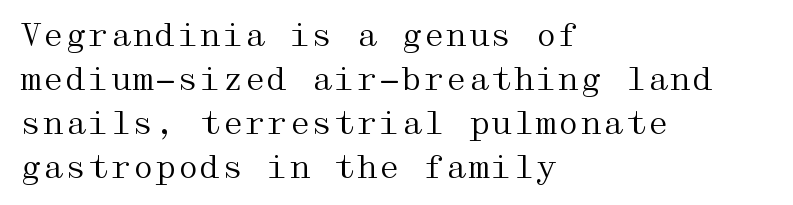
Q: Is the text bold? A: No.
Q: Is the text italic (slanted)? A: No, it is upright.
Q: Is the typeface a serif or a sans-serif typeface? A: Serif.
Q: Is the text underlined? A: No.
Q: How is the paragraph aligned? A: Left-aligned.
Q: Is the spacing between letters normal or unusually wide? A: Normal.
Q: Is the spacing between lines tight, normal or loose? A: Normal.
Q: Width (condensed, normal, or wide)? A: Wide.
Q: Stroke contrast? A: Medium.
Q: x-height? A: Medium.
